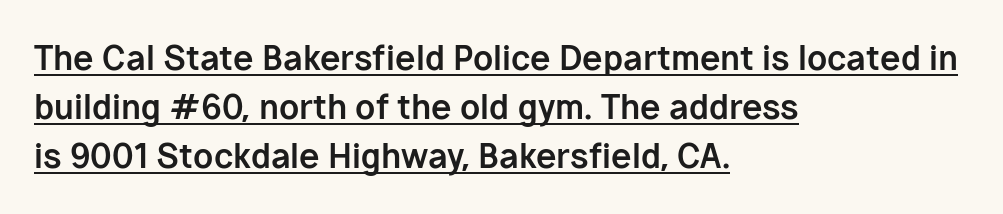
{"serif": "no", "italic": "no", "bold": "yes", "weight": "bold", "width": "normal", "stroke_contrast": "low", "x_height": "medium", "monospaced": "no", "underline": "yes", "align": "left", "line_spacing": "normal", "line_spacing_ratio": 1.49, "letter_spacing": "normal", "letter_spacing_em": 0.0, "glyph_px": 33}
